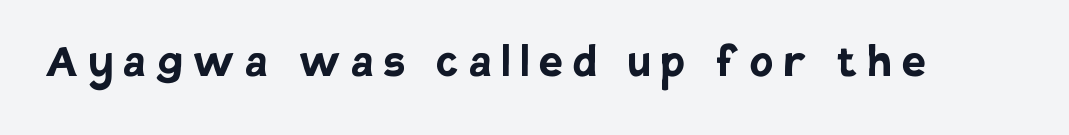
{"serif": "no", "italic": "no", "bold": "yes", "weight": "semibold", "width": "normal", "stroke_contrast": "low", "x_height": "large", "monospaced": "no", "underline": "no", "letter_spacing": "wide", "letter_spacing_em": 0.2, "glyph_px": 53}
